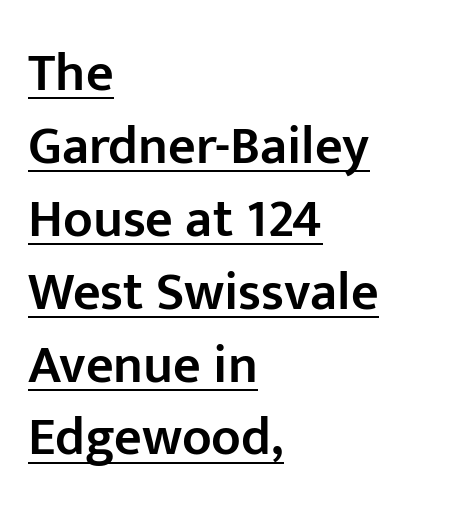
What stands out about the letter spacing? Nothing — it is the standard amount. These words are printed semibold, heavier than regular yet not bold. The rag falls on the right side of this text block. Character widths vary here, with narrow letters taking less room than wide ones.
